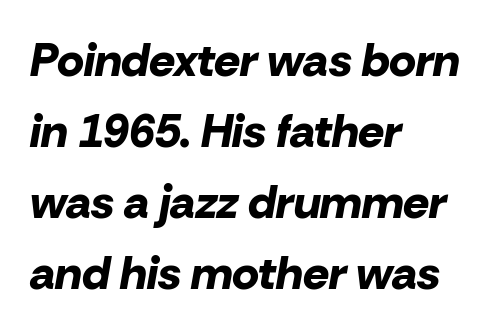
The image shows 46 px bold type, italic (leaning right); set left-aligned, normal line spacing (1.54x), normal letter spacing, not underlined; low stroke contrast and a medium x-height.
